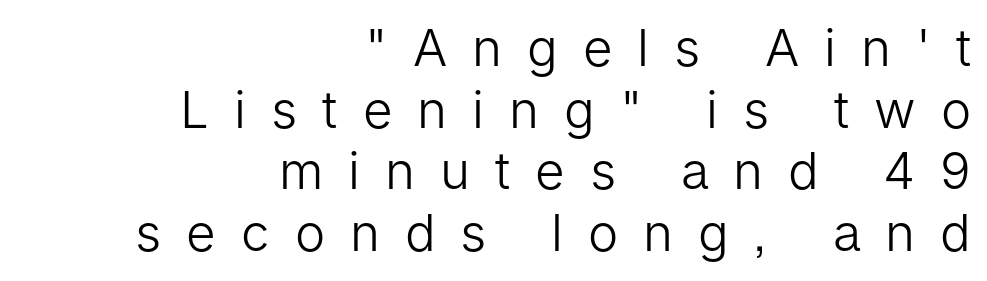
The image shows 51 px light sans-serif type, upright; set right-aligned, line spacing 1.21x, unusually wide letter spacing (+0.49 em), not underlined; low stroke contrast and a medium x-height.
